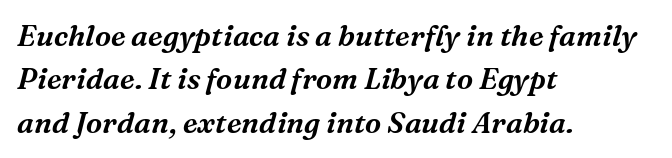
Compared with ordinary roman type, these characters are visibly tilted. The paragraph has a hard left edge and a soft right edge. Spacing between characters is what you'd get straight out of the box. Rule under the text: the space is simply empty. The rendering shows small feet on the letterforms — a serif design.
